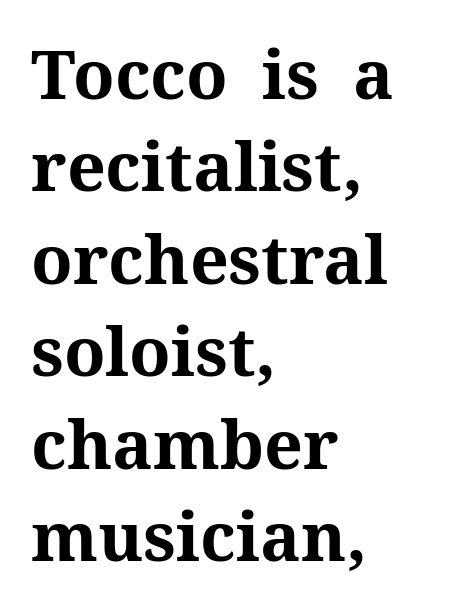
The image shows 68 px bold serif type, upright; set left-aligned, normal line spacing (1.36x), normal letter spacing, not underlined; medium stroke contrast and a medium x-height.
